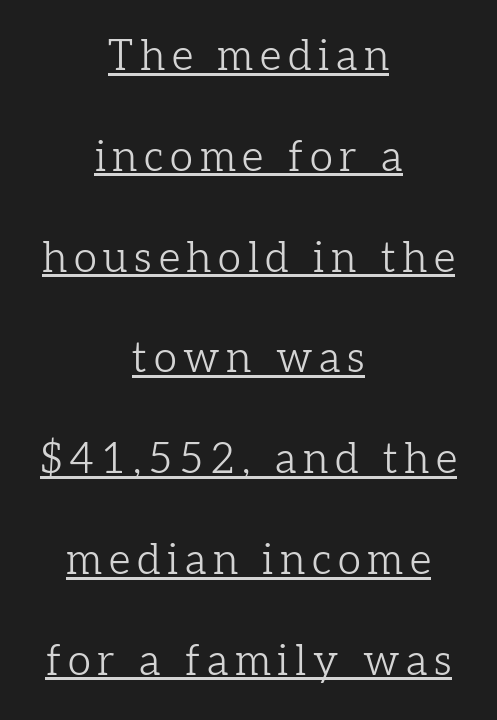
Q: Is the text bold? A: No.
Q: Is the text italic (slanted)? A: No, it is upright.
Q: Is the typeface a serif or a sans-serif typeface? A: Serif.
Q: Is the text underlined? A: Yes.
Q: How is the paragraph aligned? A: Centered.
Q: Is the spacing between lines tight, normal or loose? A: Loose.
Q: Width (condensed, normal, or wide)? A: Normal.
Q: Stroke contrast? A: Low.
Q: x-height? A: Medium.
Q: Monospaced? A: No.
